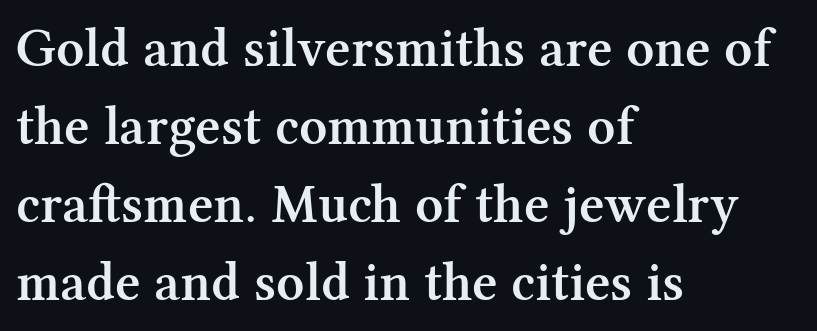
Q: Is the text bold? A: Semi-bold.
Q: Is the text italic (slanted)? A: No, it is upright.
Q: Is the typeface a serif or a sans-serif typeface? A: Serif.
Q: Is the text underlined? A: No.
Q: How is the paragraph aligned? A: Left-aligned.
Q: Is the spacing between letters normal or unusually wide? A: Normal.
Q: Is the spacing between lines tight, normal or loose? A: Normal.
Q: Width (condensed, normal, or wide)? A: Normal.
Q: Stroke contrast? A: Medium.
Q: x-height? A: Medium.
Q: Monospaced? A: No.
